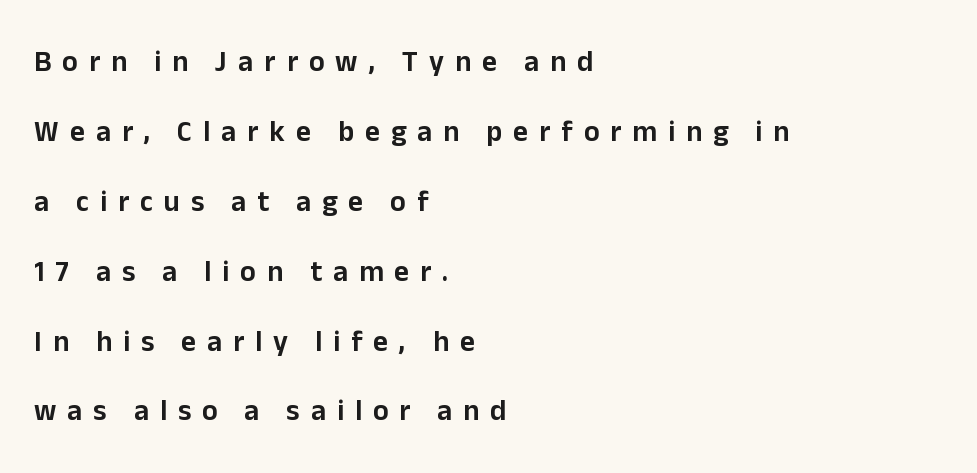
The lettering stays uniformly vertical, giving the passage a roman look. Only glyphs here, with clear space below each row. You could not count columns in this text — the font is proportionally spaced. How are the letters spaced? Widely, with obvious added tracking. Is the block centered? No — it sits flush against the left margin. Serifs: no, the terminals of the letterforms are clean.
